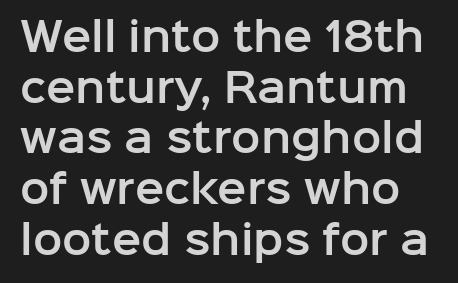
Q: Is the text italic (slanted)? A: No, it is upright.
Q: Is the typeface a serif or a sans-serif typeface? A: Sans-serif.
Q: Is the text underlined? A: No.
Q: Is the spacing between letters normal or unusually wide? A: Normal.
Q: Is the spacing between lines tight, normal or loose? A: Normal.
Q: Width (condensed, normal, or wide)? A: Normal.
Q: Stroke contrast? A: Low.
Q: x-height? A: Medium.
Q: Monospaced? A: No.
